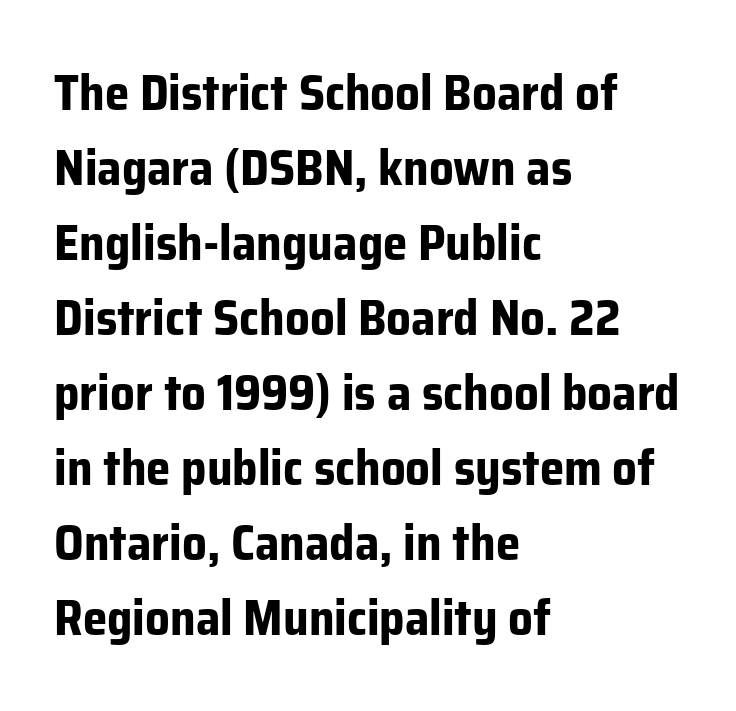
Q: Is the text bold? A: Yes.
Q: Is the text italic (slanted)? A: No, it is upright.
Q: Is the typeface a serif or a sans-serif typeface? A: Sans-serif.
Q: Is the text underlined? A: No.
Q: How is the paragraph aligned? A: Left-aligned.
Q: Is the spacing between letters normal or unusually wide? A: Normal.
Q: Is the spacing between lines tight, normal or loose? A: Normal.
Q: Width (condensed, normal, or wide)? A: Normal.
Q: Stroke contrast? A: Low.
Q: x-height? A: Medium.
Q: Monospaced? A: No.
